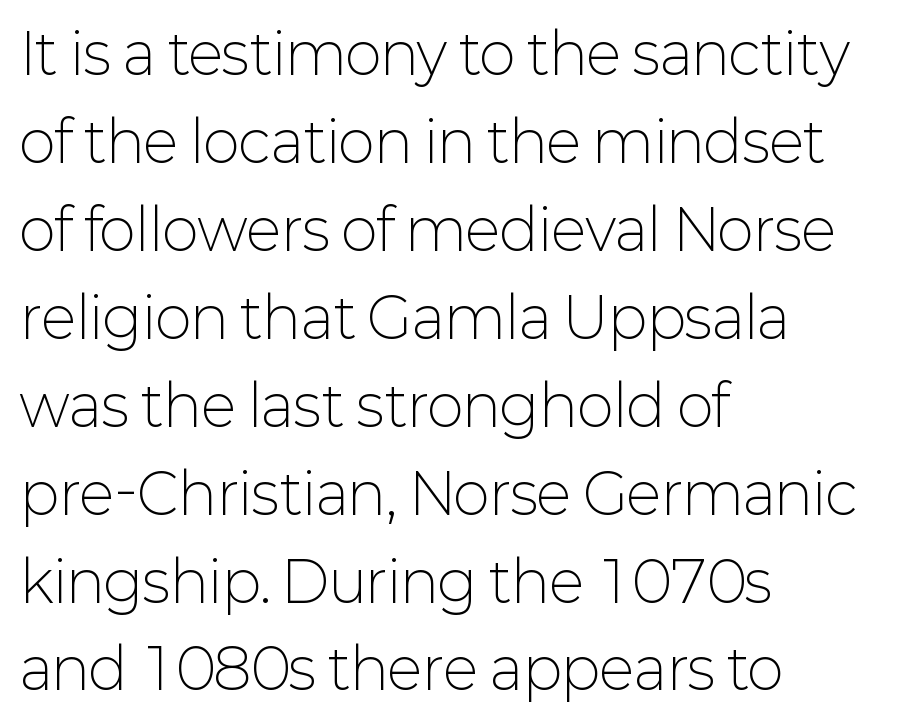
A typesetter would label this face a sans. This is roman type, the default non-slanted kind. Summary of vertical rhythm: regular, with standard interline spacing. The characters are drawn with everyday or finer stroke widths.
